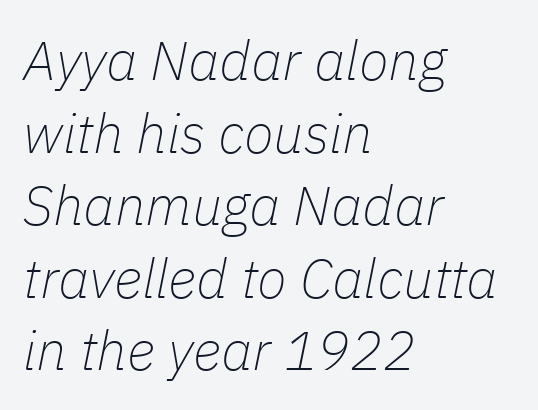
The image shows 55 px thin type, italic (leaning right); set left-aligned, normal line spacing (1.32x), normal letter spacing, not underlined; low stroke contrast and a medium x-height.
